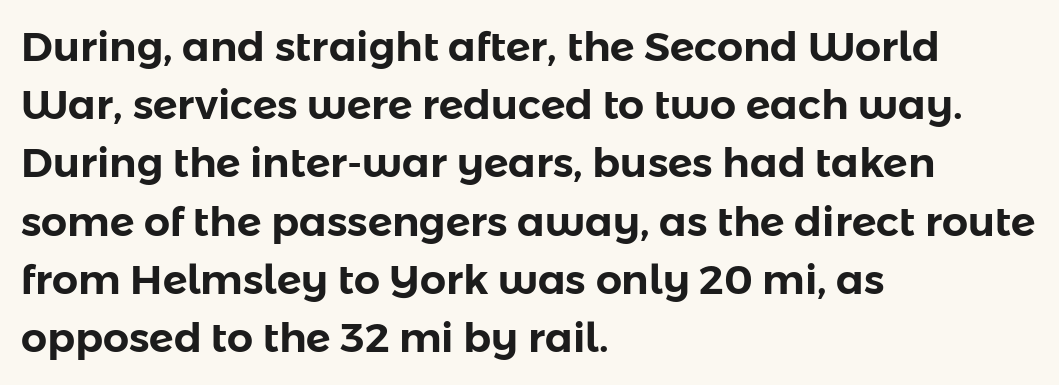
Proportional: the letters do not fall into vertical columns. The type is set solid horizontally, with unmodified tracking. You can tell from the bare stems that sans-serif type was used. A classic flush-left, rag-right setting is used for this passage.
